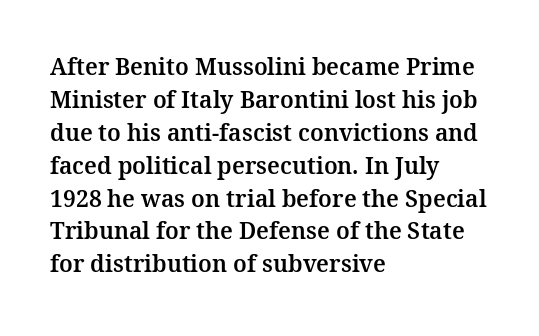
{"italic": "no", "underline": "no", "align": "left", "line_spacing": "normal", "line_spacing_ratio": 1.43, "letter_spacing": "normal", "letter_spacing_em": 0.0, "glyph_px": 23}
